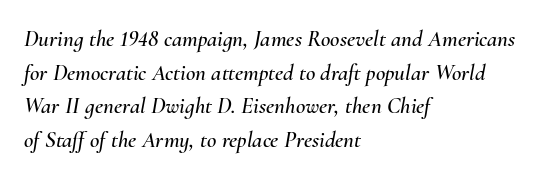
Descender tails drop into unmarked territory. Leading matches the norm, producing a regular column. Does the lettering tilt? It does — this is italic. What stands out about the letter spacing? Nothing — it is the standard amount.
